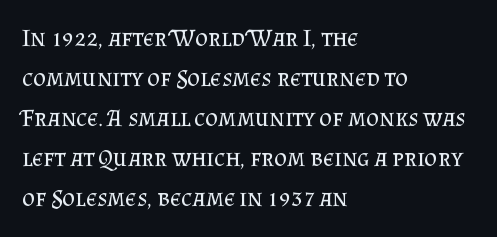
The image shows 25 px text type, upright; set left-aligned, normal line spacing (1.6x), normal letter spacing, not underlined.
